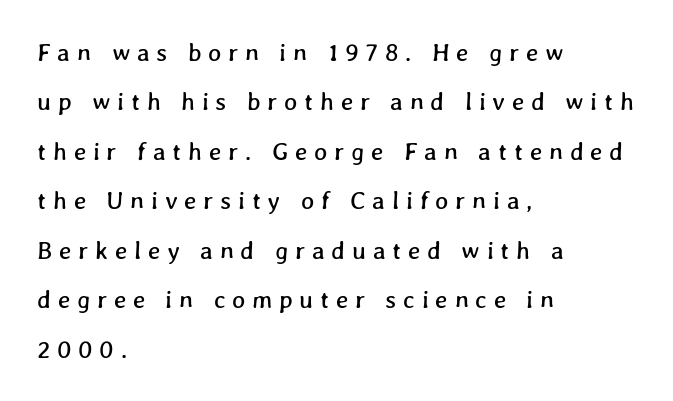
Alignment: flush left. Compared with typical body copy, the letter spacing here is much looser. Has an underline been added? It has not. Baseline-to-baseline distance is far greater than the letter height.
